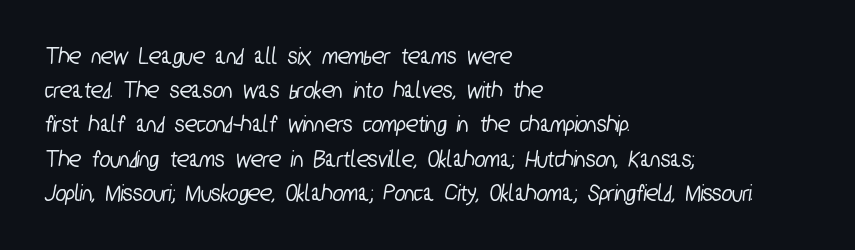
The paragraph has a hard left edge and a soft right edge. The glyphs are unaccompanied by any horizontal stroke below them. You could call the tracking neutral — neither tight nor loose. Vertical spacing — default.
